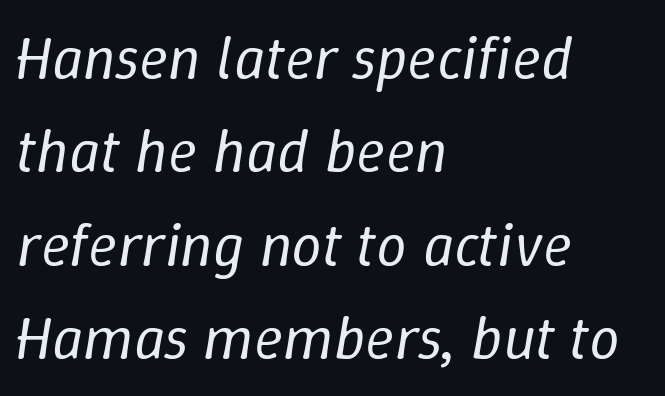
{"italic": "yes", "lean": "right", "slant_degrees": 9, "bold": "no", "weight": "regular", "width": "normal", "stroke_contrast": "low", "x_height": "medium", "monospaced": "no", "underline": "no", "align": "left", "line_spacing": "normal", "line_spacing_ratio": 1.53, "letter_spacing": "normal", "letter_spacing_em": 0.0, "glyph_px": 61}
